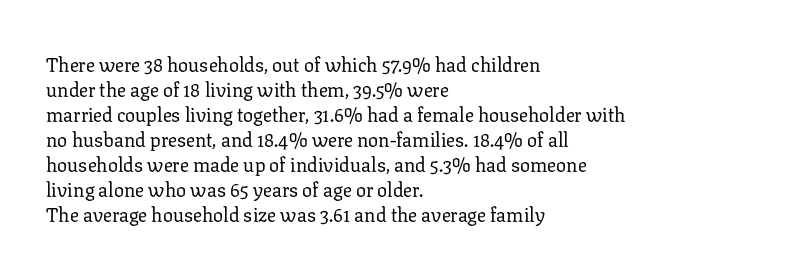
{"italic": "no", "bold": "no", "underline": "no", "align": "left", "line_spacing": "normal", "line_spacing_ratio": 1.25, "letter_spacing": "normal", "letter_spacing_em": 0.0, "glyph_px": 20}
